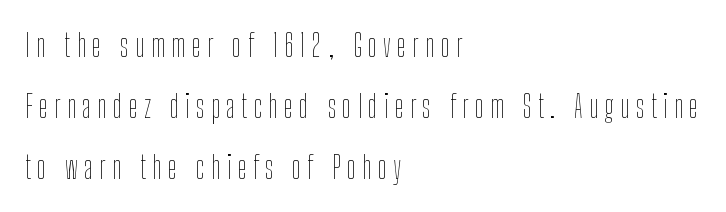
Q: Is the text bold? A: No.
Q: Is the text italic (slanted)? A: No, it is upright.
Q: Is the text underlined? A: No.
Q: How is the paragraph aligned? A: Left-aligned.
Q: Is the spacing between letters normal or unusually wide? A: Unusually wide.
Q: Is the spacing between lines tight, normal or loose? A: Loose.
Q: Width (condensed, normal, or wide)? A: Condensed.
Q: Stroke contrast? A: Low.
Q: x-height? A: Medium.
Q: Monospaced? A: No.
